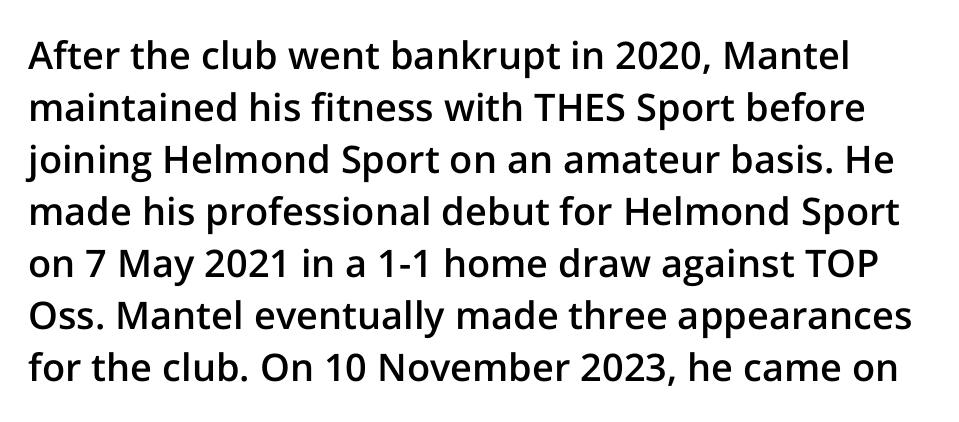
Rows of type keep a routine distance in the vertical direction. Italic: no, the glyphs are upright roman. Underlining? Definitely not there. Look at the bottom of the vertical strokes: they stop flat, with no serifs. Think of a printed novel: that variable character pitch is what you see here. Between one letter and the next there's only the usual sliver of space.
